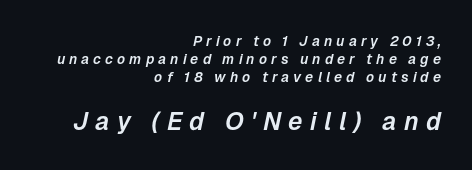
Underline: absent. Tracking here is generous; glyphs stand well apart from one another. In terms of posture, this sample is oblique. The lines in this sample share a right terminus and differ only in where they begin.
